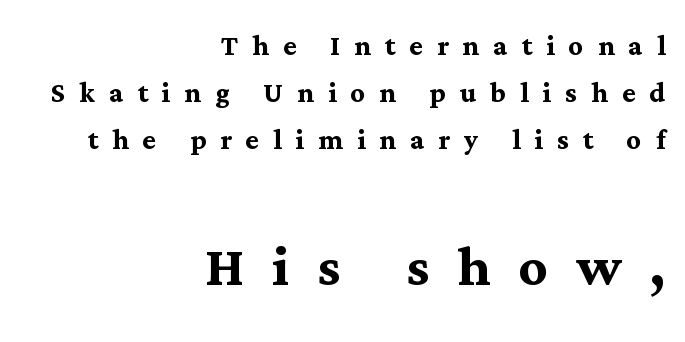
The font's upright variant was chosen for this text. Does extra space separate the letters? Yes, quite a lot of it. The area under the type is left untouched. Top chunk: small. Bottom chunk: large. Notice how thick the strokes are: this is what a full bold looks like. Baseline-to-baseline distance is the conventional proportion of letter height.
